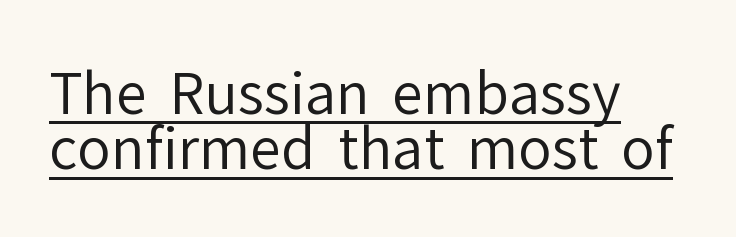
Q: Is the text bold? A: No.
Q: Is the text italic (slanted)? A: No, it is upright.
Q: Is the typeface a serif or a sans-serif typeface? A: Sans-serif.
Q: Is the text underlined? A: Yes.
Q: How is the paragraph aligned? A: Left-aligned.
Q: Is the spacing between letters normal or unusually wide? A: Normal.
Q: Is the spacing between lines tight, normal or loose? A: Tight.
Q: Width (condensed, normal, or wide)? A: Normal.
Q: Stroke contrast? A: Low.
Q: x-height? A: Medium.
Q: Monospaced? A: No.
